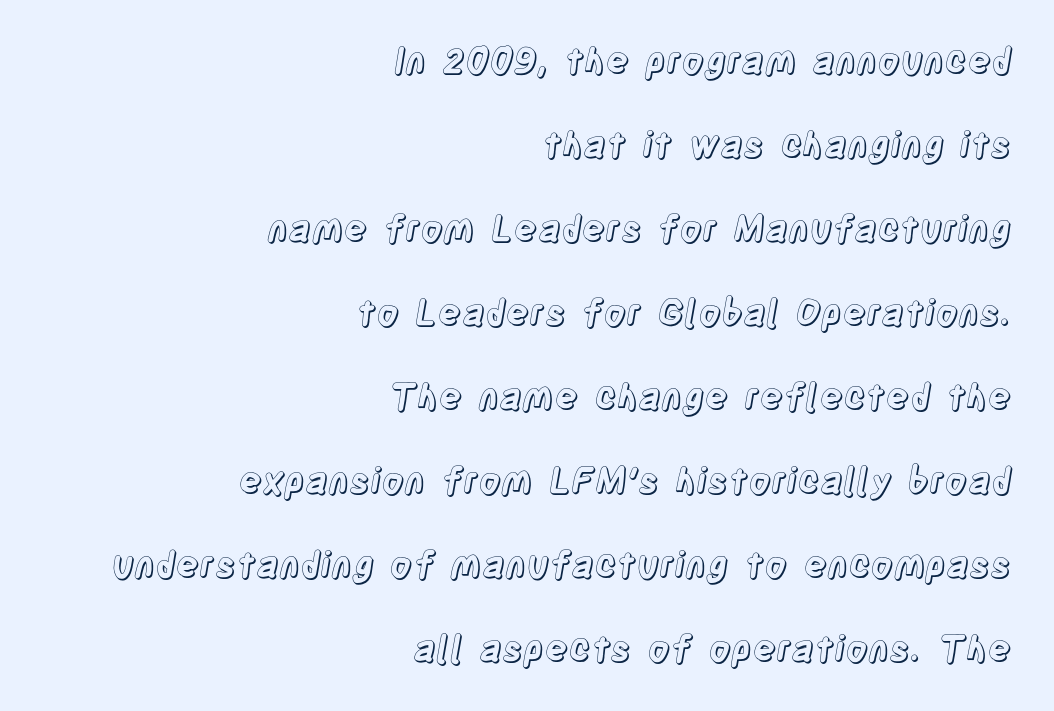
Default kerning and tracking; the words read as compact shapes. Leading is clearly above the norm, producing a sparse column. The zone under the glyphs is completely vacant. Every row of glyphs terminates at an identical x-position on the right. This sample has the flowing, uneven cadence of proportional lettering.
